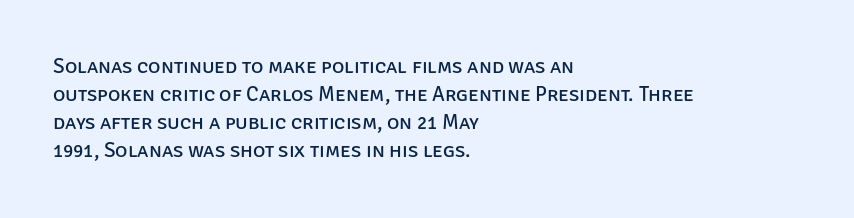
Visually the block forms a straight wall on the left and a jagged coastline on the right. Style check: upright. Bold? No — there's no thickening of the strokes. Notice how descenders clear the ascenders below comfortably — that's standard leading. Each word holds together tightly as a unit, with standard inter-letter gaps.
